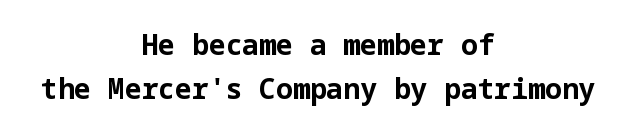
{"serif": "no", "italic": "no", "bold": "yes", "weight": "bold", "width": "normal", "stroke_contrast": "low", "x_height": "medium", "underline": "no", "align": "center", "line_spacing": "normal", "line_spacing_ratio": 1.57, "letter_spacing": "normal", "letter_spacing_em": 0.0, "glyph_px": 28}
